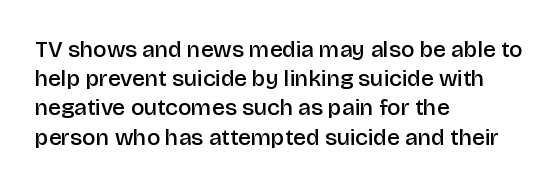
{"italic": "no", "bold": "semi", "underline": "no", "align": "left", "line_spacing": "normal", "line_spacing_ratio": 1.27, "letter_spacing": "normal", "letter_spacing_em": 0.0, "glyph_px": 23}
